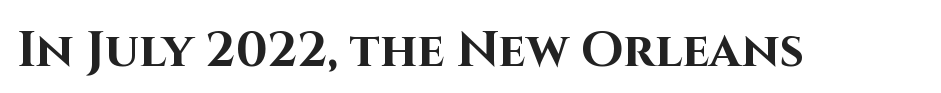
Q: Is the text bold? A: Yes.
Q: Is the text italic (slanted)? A: No, it is upright.
Q: Is the typeface a serif or a sans-serif typeface? A: Sans-serif.
Q: Is the text underlined? A: No.
Q: Is the spacing between letters normal or unusually wide? A: Normal.
Q: Width (condensed, normal, or wide)? A: Normal.
Q: Stroke contrast? A: High.
Q: x-height? A: Large.
Q: Monospaced? A: No.
